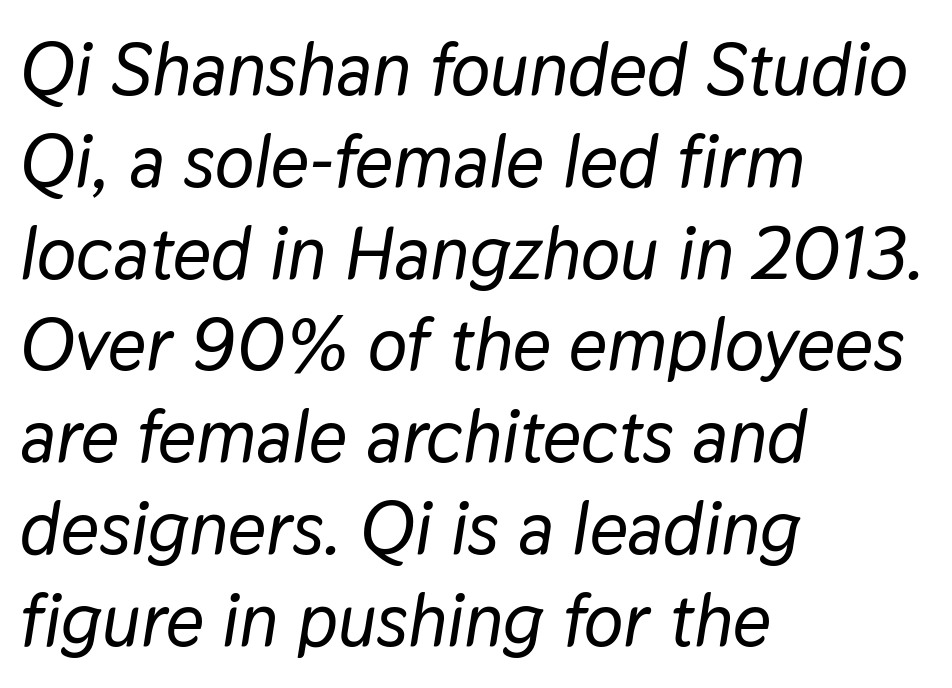
Q: Is the text italic (slanted)? A: Yes, it leans right by about 9 degrees.
Q: Is the text underlined? A: No.
Q: How is the paragraph aligned? A: Left-aligned.
Q: Is the spacing between letters normal or unusually wide? A: Normal.
Q: Width (condensed, normal, or wide)? A: Normal.
Q: Stroke contrast? A: Low.
Q: x-height? A: Medium.
Q: Monospaced? A: No.
